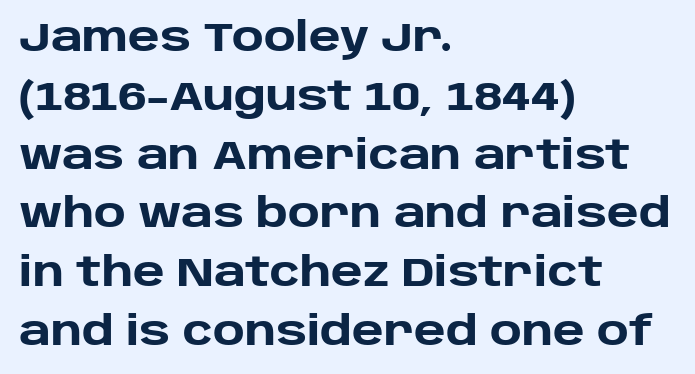
The image shows 40 px heavy sans-serif type, upright; set left-aligned, normal line spacing (1.47x), normal letter spacing, not underlined; low stroke contrast and a large x-height.
